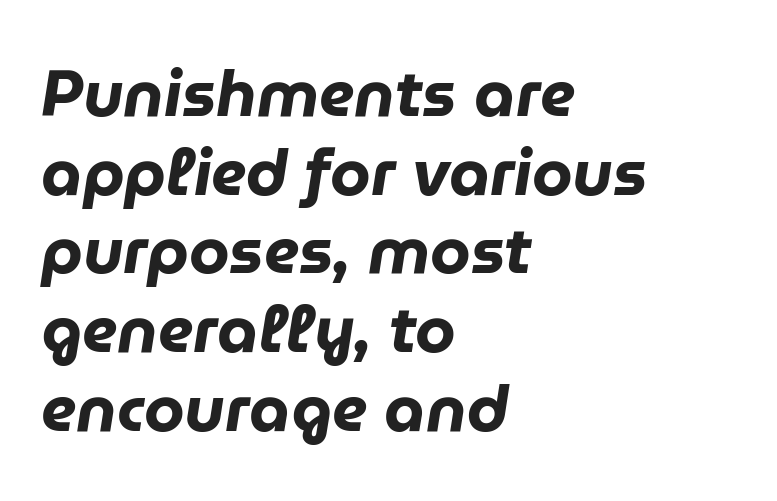
{"italic": "yes", "lean": "right", "slant_degrees": 9, "bold": "yes", "weight": "heavy", "width": "normal", "stroke_contrast": "low", "x_height": "medium", "monospaced": "no", "underline": "no", "align": "left", "line_spacing_ratio": 1.21, "letter_spacing": "normal", "letter_spacing_em": 0.0, "glyph_px": 65}
